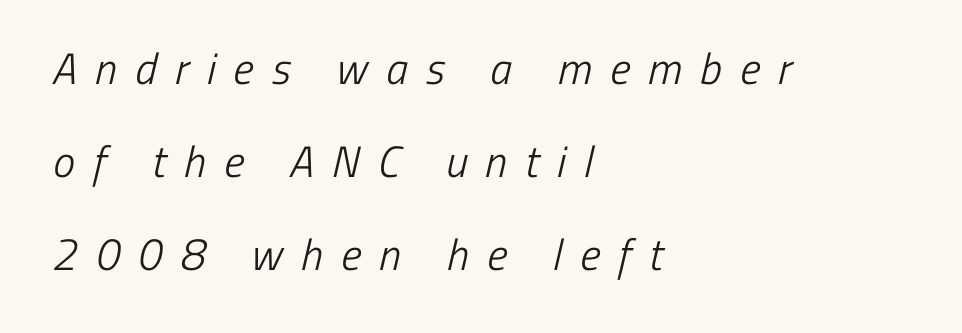
Q: Is the text bold? A: No.
Q: Is the typeface a serif or a sans-serif typeface? A: Sans-serif.
Q: Is the text underlined? A: No.
Q: How is the paragraph aligned? A: Left-aligned.
Q: Is the spacing between letters normal or unusually wide? A: Unusually wide.
Q: Is the spacing between lines tight, normal or loose? A: Loose.
Q: Width (condensed, normal, or wide)? A: Condensed.
Q: Stroke contrast? A: Low.
Q: x-height? A: Medium.
Q: Monospaced? A: No.
